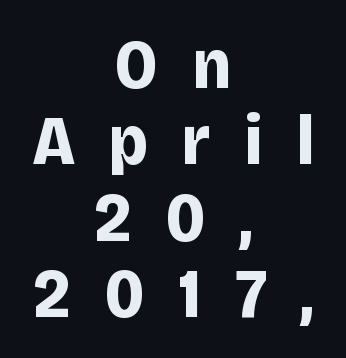
Q: Is the text bold? A: Yes.
Q: Is the text italic (slanted)? A: No, it is upright.
Q: Is the typeface a serif or a sans-serif typeface? A: Sans-serif.
Q: Is the text underlined? A: No.
Q: How is the paragraph aligned? A: Centered.
Q: Is the spacing between letters normal or unusually wide? A: Unusually wide.
Q: Is the spacing between lines tight, normal or loose? A: Tight.
Q: Width (condensed, normal, or wide)? A: Normal.
Q: Stroke contrast? A: Low.
Q: x-height? A: Large.
Q: Monospaced? A: No.
